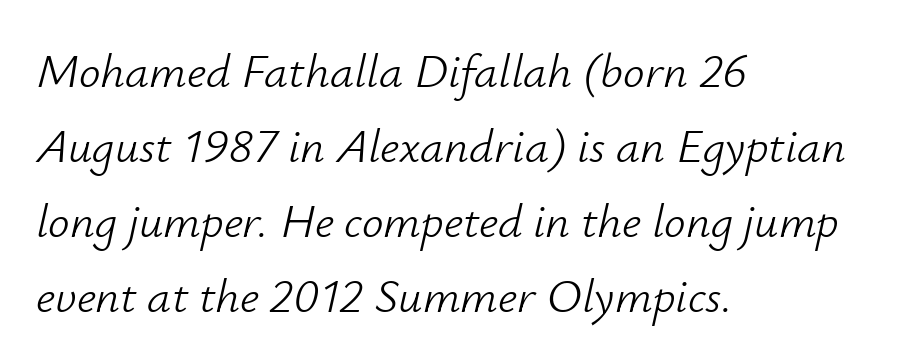
Q: Is the text bold? A: No.
Q: Is the text italic (slanted)? A: Yes, it leans right by about 12 degrees.
Q: Is the text underlined? A: No.
Q: How is the paragraph aligned? A: Left-aligned.
Q: Is the spacing between letters normal or unusually wide? A: Normal.
Q: Is the spacing between lines tight, normal or loose? A: Normal.
Q: Width (condensed, normal, or wide)? A: Normal.
Q: Stroke contrast? A: Low.
Q: x-height? A: Small.
Q: Monospaced? A: No.
